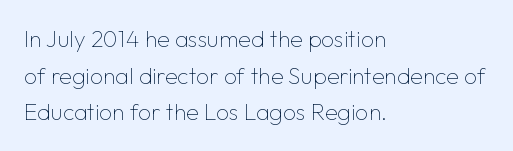
Notice how descenders clear the ascenders below comfortably — that's standard leading. Heft: none added — not bold. Posture: upright roman. The tracking reads as untouched default to a designer's eye. If you drew a ruler down the left edge, every line would touch it.
